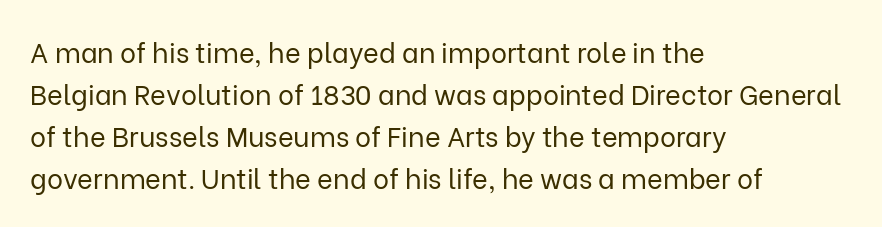
Q: Is the text bold? A: No.
Q: Is the text italic (slanted)? A: No, it is upright.
Q: Is the text underlined? A: No.
Q: How is the paragraph aligned? A: Left-aligned.
Q: Is the spacing between letters normal or unusually wide? A: Normal.
Q: Is the spacing between lines tight, normal or loose? A: Normal.
